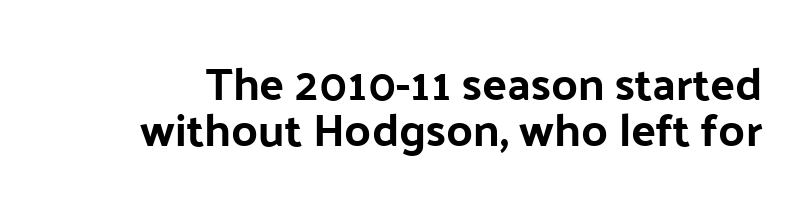
Tightly led — the rows are bunched. The zone under the glyphs is completely vacant. The letterforms sit shoulder to shoulder at normal distance. Think of a printed novel: that variable character pitch is what you see here.
